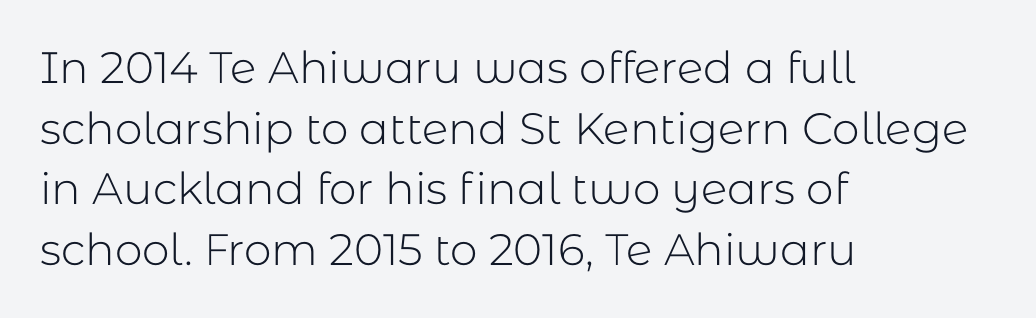
Q: Is the text bold? A: No.
Q: Is the text italic (slanted)? A: No, it is upright.
Q: Is the typeface a serif or a sans-serif typeface? A: Sans-serif.
Q: Is the text underlined? A: No.
Q: How is the paragraph aligned? A: Left-aligned.
Q: Is the spacing between letters normal or unusually wide? A: Normal.
Q: Is the spacing between lines tight, normal or loose? A: Normal.
Q: Width (condensed, normal, or wide)? A: Normal.
Q: Stroke contrast? A: Low.
Q: x-height? A: Medium.
Q: Monospaced? A: No.
